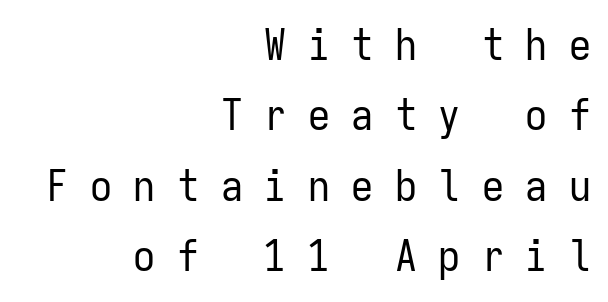
Q: Is the text bold? A: No.
Q: Is the text italic (slanted)? A: No, it is upright.
Q: Is the typeface a serif or a sans-serif typeface? A: Sans-serif.
Q: Is the text underlined? A: No.
Q: How is the paragraph aligned? A: Right-aligned.
Q: Is the spacing between letters normal or unusually wide? A: Unusually wide.
Q: Is the spacing between lines tight, normal or loose? A: Normal.
Q: Width (condensed, normal, or wide)? A: Condensed.
Q: Stroke contrast? A: Low.
Q: x-height? A: Medium.
Q: Monospaced? A: Yes.
